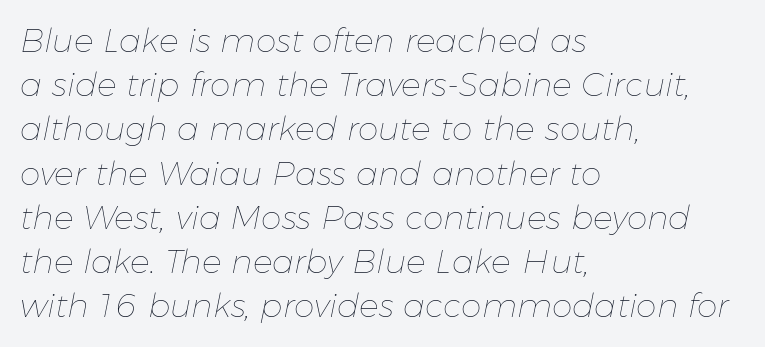
{"italic": "yes", "lean": "right", "slant_degrees": 11, "bold": "no", "weight": "thin", "width": "normal", "stroke_contrast": "low", "x_height": "medium", "monospaced": "no", "underline": "no", "align": "left", "line_spacing": "normal", "line_spacing_ratio": 1.34, "letter_spacing": "normal", "letter_spacing_em": 0.0, "glyph_px": 33}
